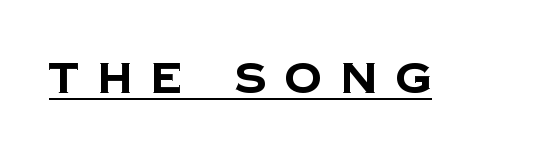
To sum up the face: it is a sans, with no serifs. Stroke thickness is high; the sample reads as a true bold. Glance below the letters and you will spot a drawn line. Short note: letters widely spaced. Each letter keeps its own natural width here, so spacing adapts to shape.
